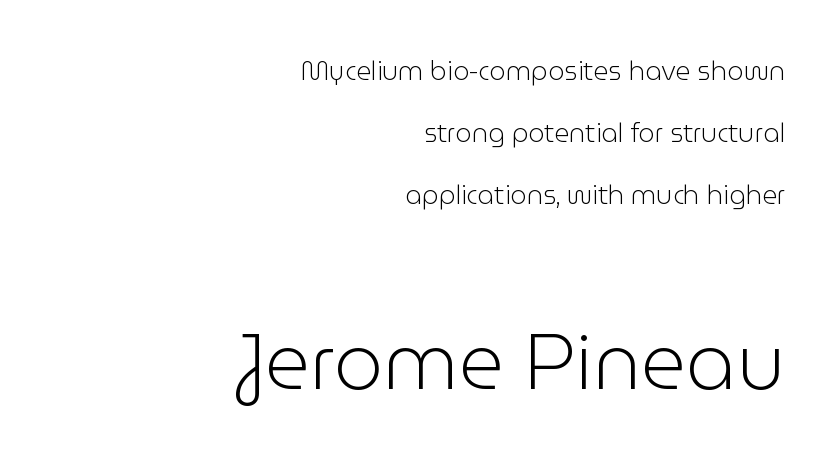
Q: Is the text bold? A: No.
Q: Is the text italic (slanted)? A: No, it is upright.
Q: Is the typeface a serif or a sans-serif typeface? A: Sans-serif.
Q: Is the text underlined? A: No.
Q: How is the paragraph aligned? A: Right-aligned.
Q: Is the spacing between letters normal or unusually wide? A: Normal.
Q: Is the spacing between lines tight, normal or loose? A: Loose.
Q: Which block of text is set in a larger size, the first (top) or the second (bottom)? A: The second (bottom) one.
Q: Width (condensed, normal, or wide)? A: Normal.
Q: Stroke contrast? A: Low.
Q: x-height? A: Medium.
Q: Monospaced? A: No.
